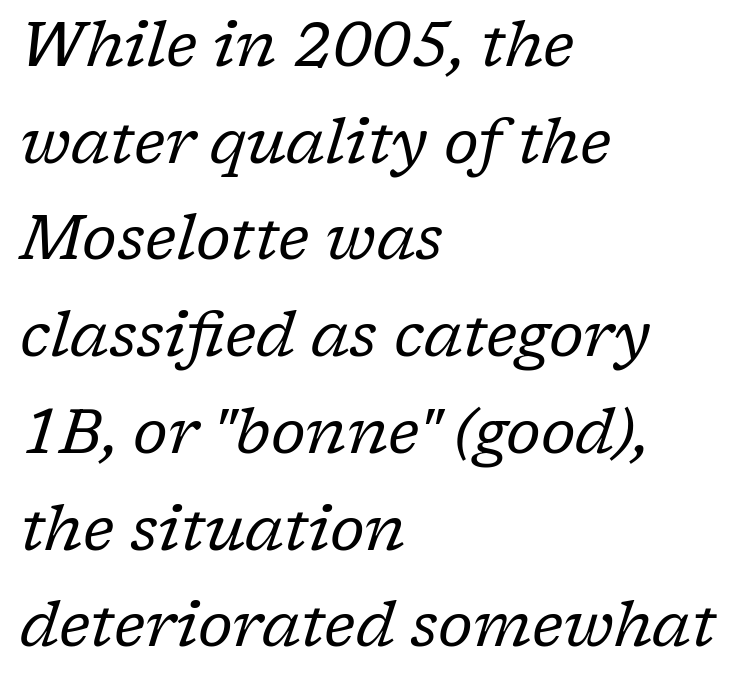
This rendering features lettering with no underline. Looks like regular typesetting: each glyph gets only the width it needs. The horizontal fit of the characters is conventional and even. Reading down the column, the eye jumps a familiar distance to each next line. What kind of face is this? One with serifs.
